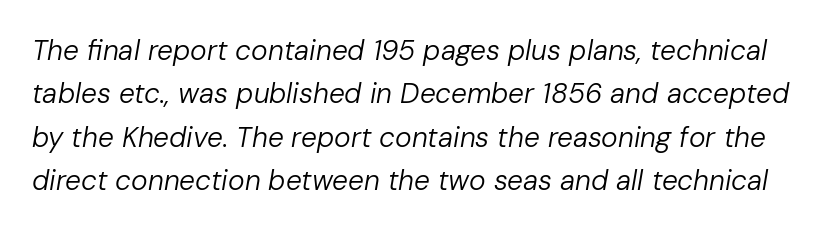
{"italic": "yes", "lean": "right", "slant_degrees": 10, "bold": "no", "weight": "regular", "width": "normal", "stroke_contrast": "low", "x_height": "medium", "monospaced": "no", "underline": "no", "line_spacing": "normal", "line_spacing_ratio": 1.55, "letter_spacing": "normal", "letter_spacing_em": 0.0, "glyph_px": 28}
